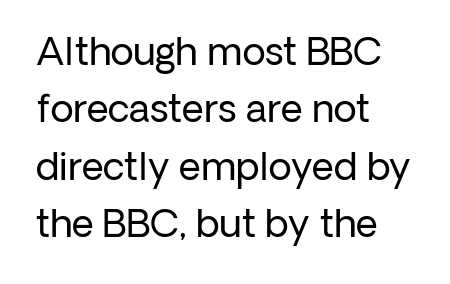
Any mark beneath the type? The region is blank. The face used here is a sans, in the tradition of grotesques and geometrics. These lines are rendered in a variable-pitch font. Line spacing here is normal. A classic flush-left, rag-right setting is used for this passage. These lines were composed using upright roman letters.
